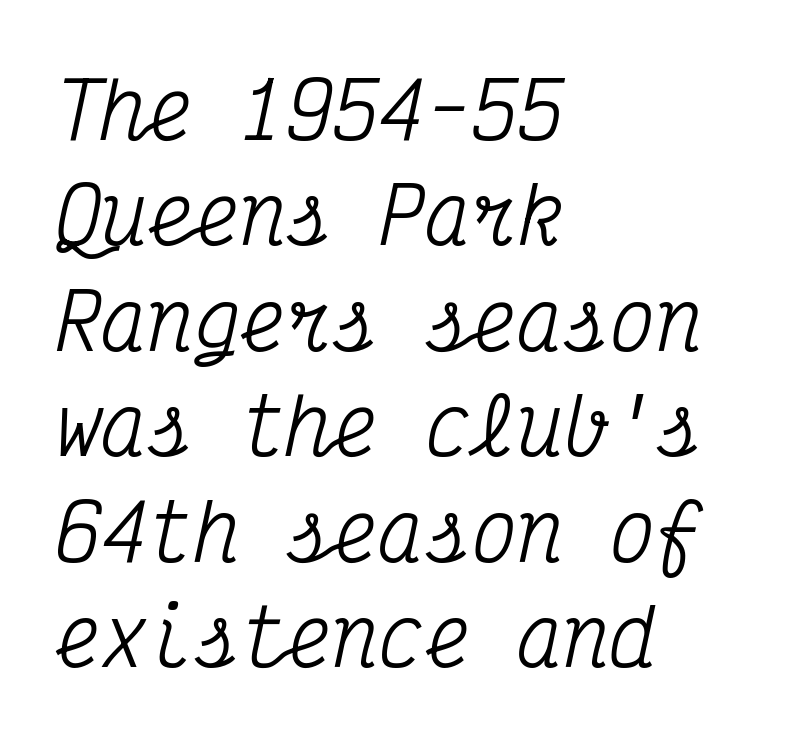
Think of a typewriter: that constant character pitch is what you see here. Teacher's note: observe the even left margin — that is flush-left alignment. In terms of letterform style, serifs are clearly present. Whoever set this chose a conventional vertical rhythm. Clear beneath every line of the passage. Caption: standard tracking, unaltered.
